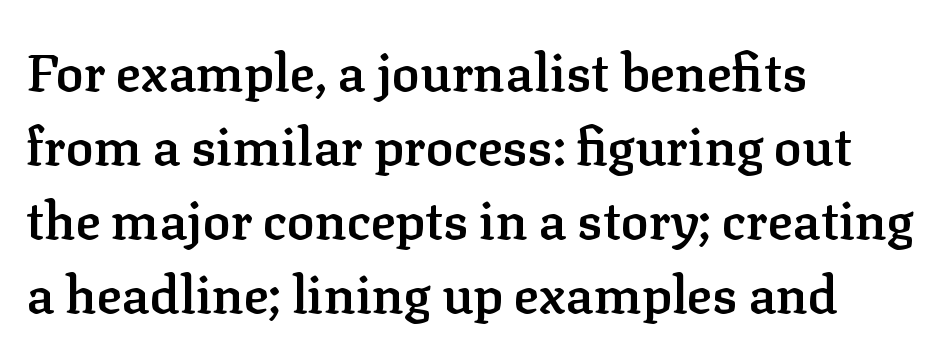
The image shows 52 px semibold serif type, upright; set left-aligned, normal line spacing (1.42x), normal letter spacing, not underlined; low stroke contrast and a medium x-height.
